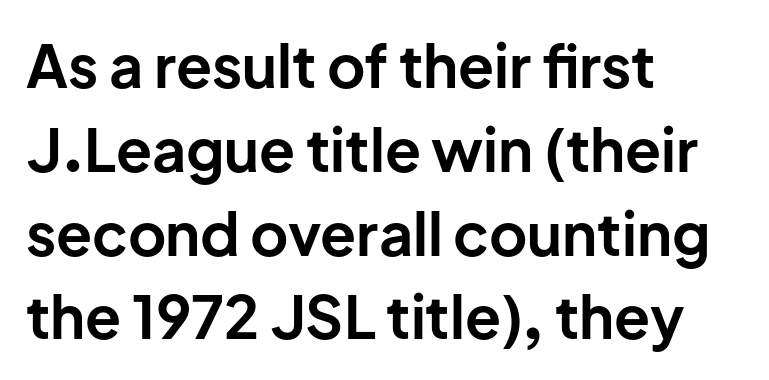
The image shows 59 px bold sans-serif type, upright; set left-aligned, normal line spacing (1.42x), normal letter spacing, not underlined; low stroke contrast and a medium x-height.
